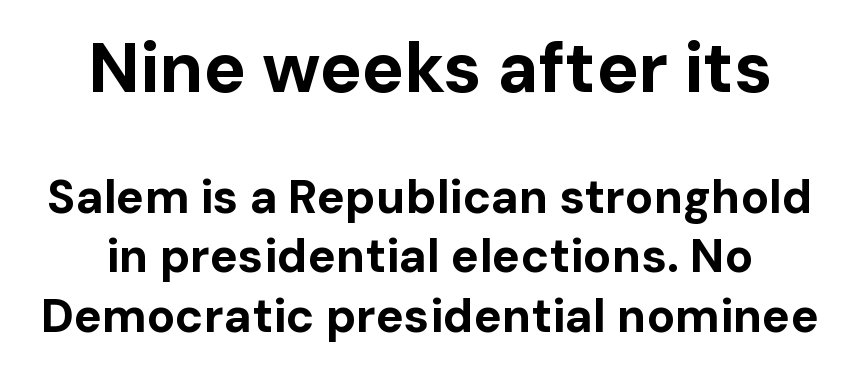
{"serif": "no", "italic": "no", "bold": "yes", "weight": "bold", "width": "normal", "stroke_contrast": "low", "x_height": "medium", "monospaced": "no", "underline": "no", "align": "center", "line_spacing": "normal", "line_spacing_ratio": 1.26, "letter_spacing": "normal", "letter_spacing_em": 0.0, "larger_block": "first", "size_ratio": 1.49, "glyph_px": 70}
